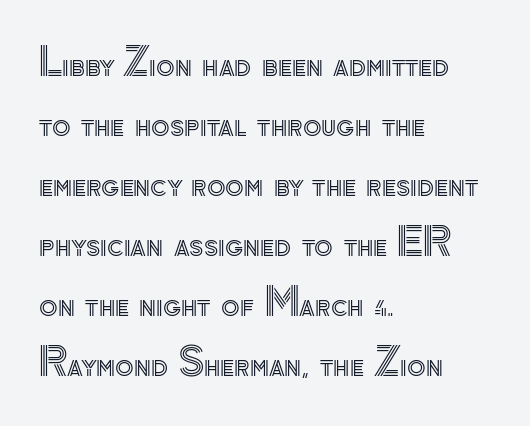
The image shows 38 px text type, upright; set left-aligned, normal line spacing (1.58x), normal letter spacing, not underlined; a small x-height.
